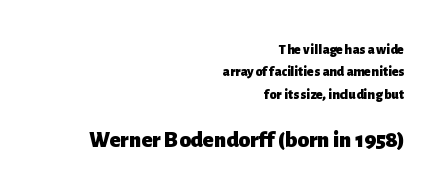
The image shows 23 px bold type, upright; set right-aligned, normal line spacing (1.6x), normal letter spacing, not underlined; the second (bottom) block is 1.64x larger.
